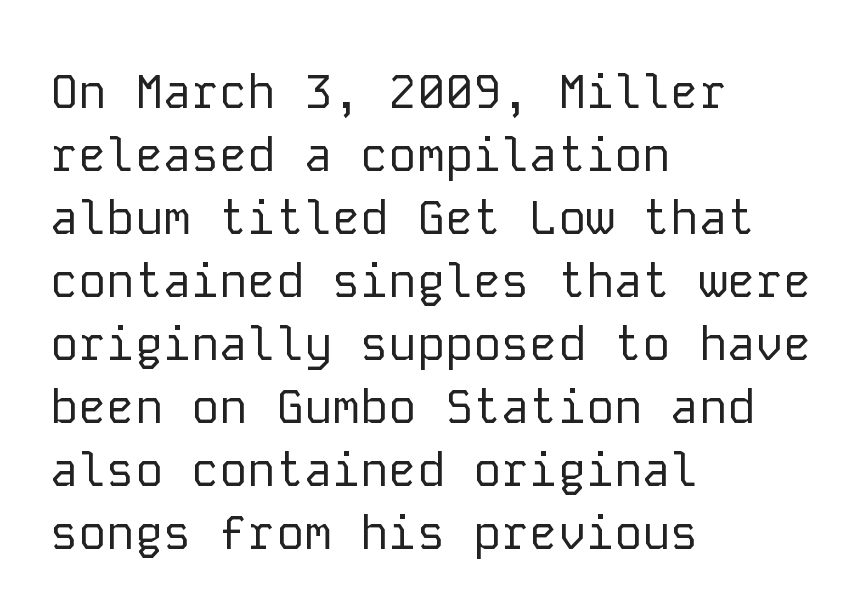
Typographically, this falls in the sans-serif category. No extra ink here — the face is not bold. Vertical strokes here are truly vertical. Glance below the letters and you will spot only blank space.
